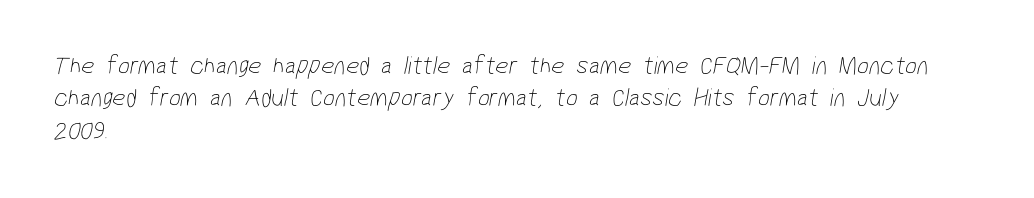
Q: Is the text bold? A: No.
Q: Is the text underlined? A: No.
Q: How is the paragraph aligned? A: Left-aligned.
Q: Is the spacing between letters normal or unusually wide? A: Normal.
Q: Is the spacing between lines tight, normal or loose? A: Normal.
